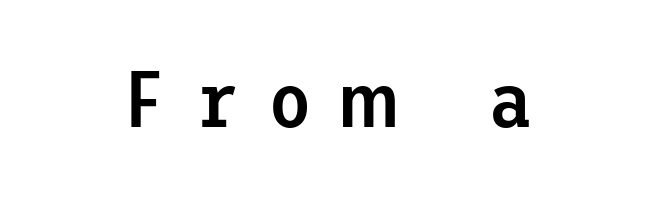
{"serif": "no", "italic": "no", "bold": "semi", "weight": "semibold", "width": "normal", "stroke_contrast": "low", "x_height": "medium", "underline": "no", "align": "center", "letter_spacing": "wide", "letter_spacing_em": 0.36, "glyph_px": 80}
